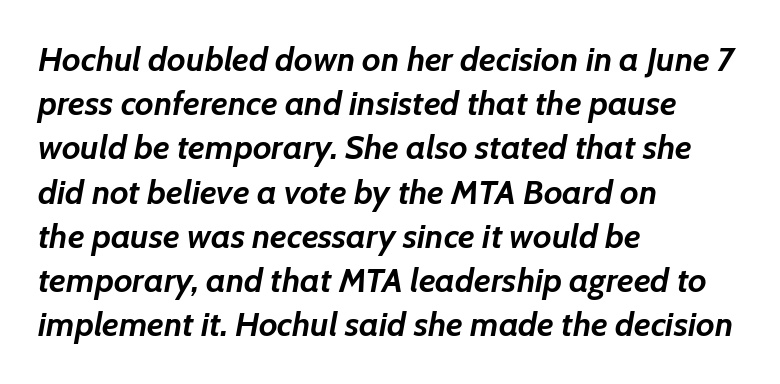
Underline: absent. The compositor pushed each line to the left boundary. Yep, that's italic — everything's leaning. Compared with an ordinary text face, these strokes are far heavier — a full bold.
